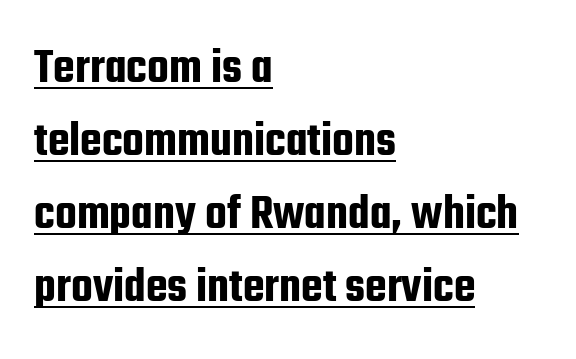
{"serif": "no", "italic": "no", "width": "condensed", "stroke_contrast": "low", "x_height": "medium", "monospaced": "no", "underline": "yes", "align": "left", "line_spacing": "normal", "line_spacing_ratio": 1.46, "letter_spacing": "normal", "letter_spacing_em": 0.0, "glyph_px": 50}
